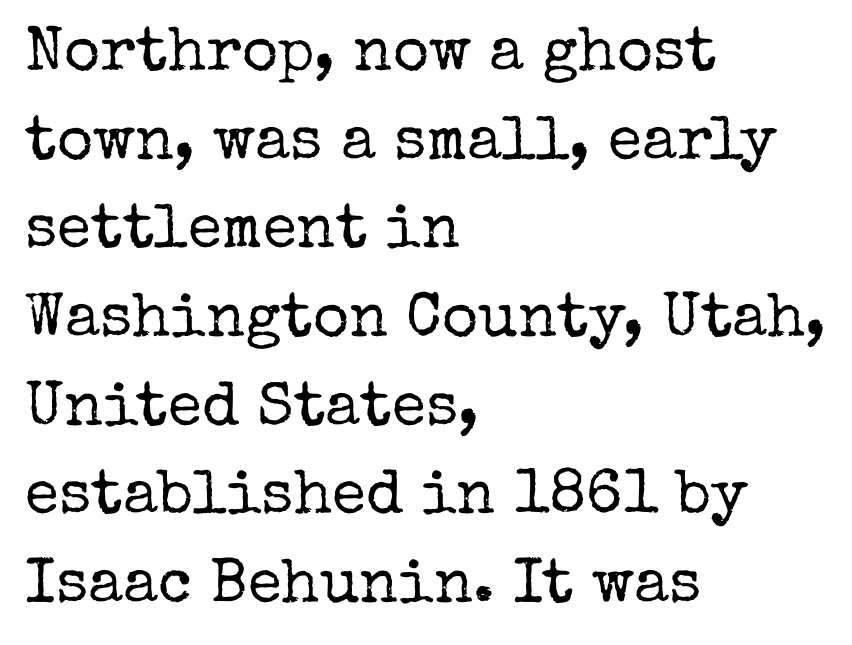
What stands out about the letter spacing? Nothing — it is the standard amount. Weight class: somewhere from thin through regular. Beneath every word, the page is bare. Left-aligned paragraph, ragged on the right.
